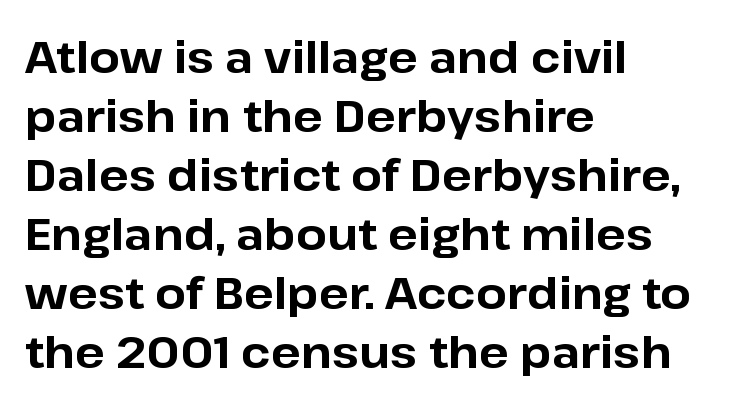
The image shows 44 px bold sans-serif type, upright; set left-aligned, normal line spacing (1.34x), normal letter spacing, not underlined; low stroke contrast and a medium x-height.
